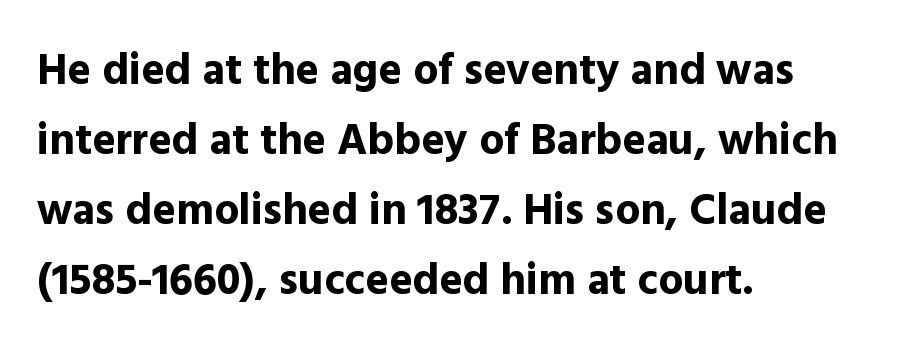
Horizontal alignment here is leftward, the default for most running prose. Do the characters align in a grid? No, the font is proportional. Unmarked baselines from the first word to the last. Spacing between characters is what you'd get straight out of the box.
